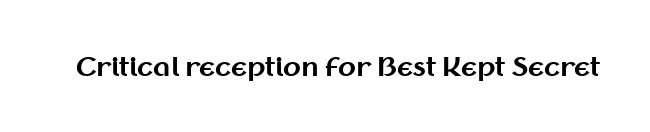
Only glyphs here, with clear space below each row. Rendered with straight, roman letterforms. The glyphs have the mass of a bold cut. Observe the ordinary spacing: letters are neighbours, not strangers.
